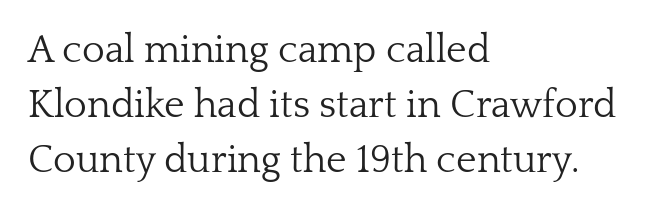
{"serif": "yes", "italic": "no", "bold": "no", "weight": "light", "width": "normal", "stroke_contrast": "low", "x_height": "medium", "monospaced": "no", "underline": "no", "align": "left", "line_spacing": "normal", "line_spacing_ratio": 1.41, "letter_spacing": "normal", "letter_spacing_em": 0.0, "glyph_px": 39}
